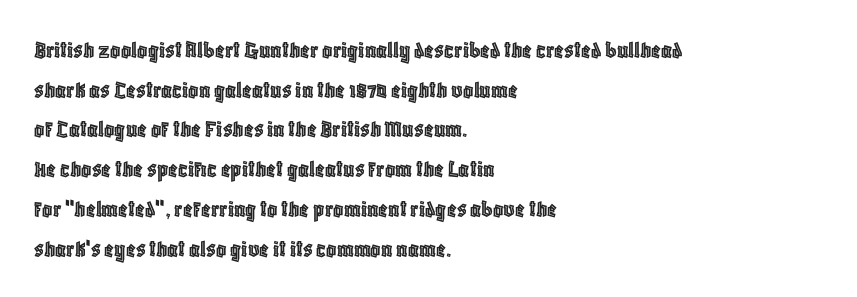
Q: Is the text italic (slanted)? A: No, it is upright.
Q: Is the text underlined? A: No.
Q: How is the paragraph aligned? A: Left-aligned.
Q: Is the spacing between letters normal or unusually wide? A: Normal.
Q: Is the spacing between lines tight, normal or loose? A: Normal.
